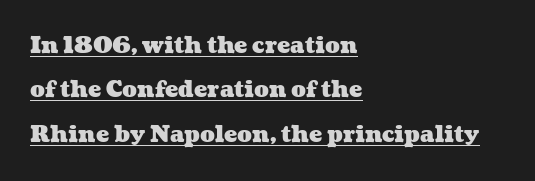
{"bold": "yes", "underline": "yes", "align": "left", "line_spacing": "loose", "line_spacing_ratio": 2.02, "letter_spacing": "normal", "letter_spacing_em": 0.0, "glyph_px": 22}
